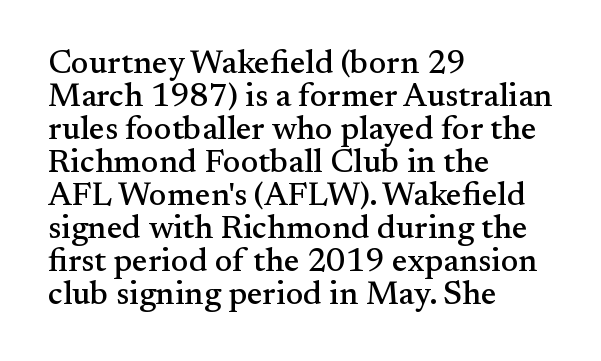
Q: Is the text italic (slanted)? A: No, it is upright.
Q: Is the typeface a serif or a sans-serif typeface? A: Serif.
Q: Is the text underlined? A: No.
Q: How is the paragraph aligned? A: Left-aligned.
Q: Is the spacing between letters normal or unusually wide? A: Normal.
Q: Is the spacing between lines tight, normal or loose? A: Tight.
Q: Width (condensed, normal, or wide)? A: Normal.
Q: Stroke contrast? A: Medium.
Q: x-height? A: Small.
Q: Monospaced? A: No.
